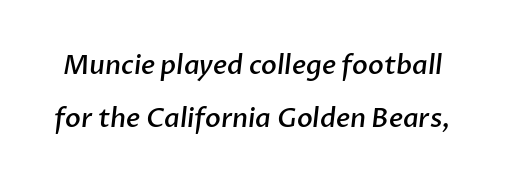
Unmarked baselines from the first word to the last. The letters are semibold — heavier than regular but short of a full bold. A typesetter would call this zero additional tracking. Leading is clearly above the norm, producing a sparse column.
